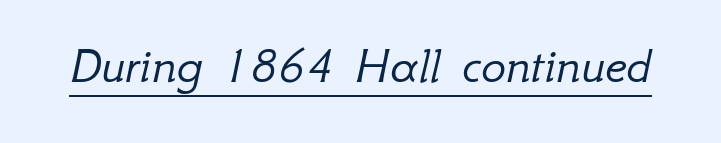
The image shows 52 px light type, italic (leaning right); set normal letter spacing, underlined; low stroke contrast and a small x-height.
